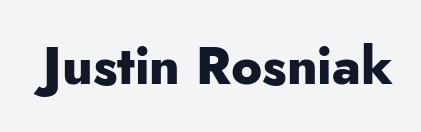
The image shows 52 px heavy sans-serif type, upright; set normal letter spacing, not underlined; low stroke contrast and a small x-height.
